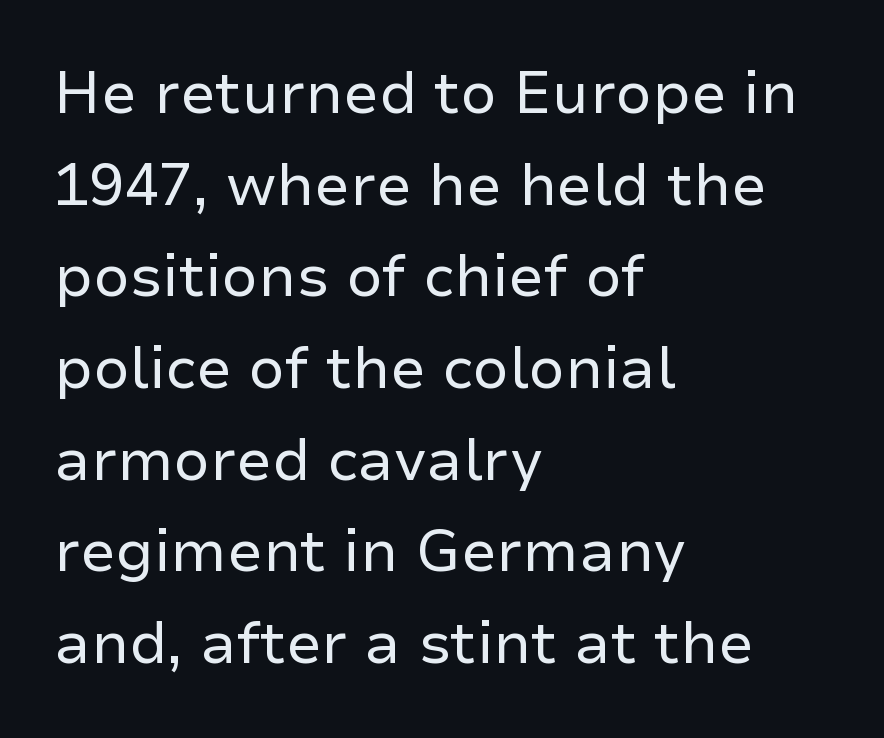
{"serif": "no", "italic": "no", "bold": "no", "weight": "regular", "width": "normal", "stroke_contrast": "low", "x_height": "medium", "monospaced": "no", "underline": "no", "align": "left", "line_spacing": "normal", "line_spacing_ratio": 1.58, "letter_spacing": "normal", "letter_spacing_em": 0.0, "glyph_px": 58}
